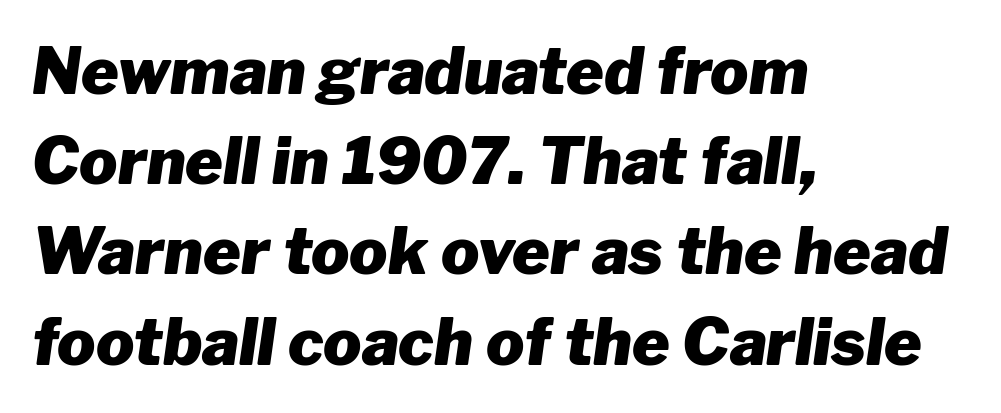
Glyph-to-glyph distance matches everyday printed text. Does the weight exceed regular? Yes, all the way to bold. Quick note: underline off. Observe the lean: these are italic letterforms. Rows of type keep a routine distance in the vertical direction. The setting favours the left margin, as ordinary paragraphs usually do.
